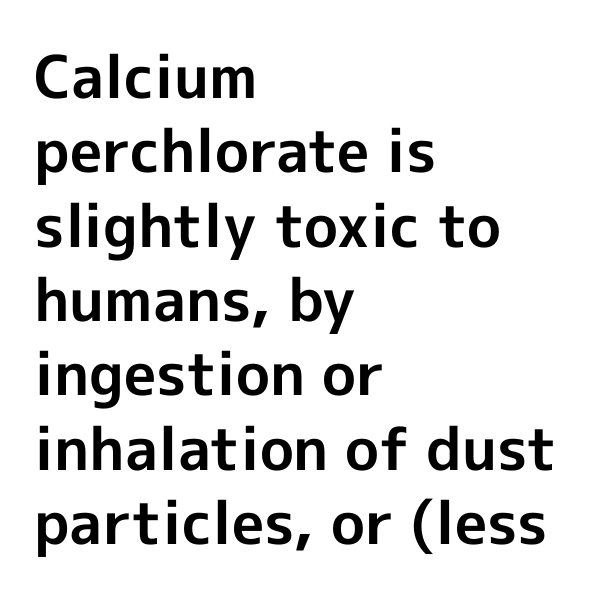
The letters sit at their default tracking, neither squeezed nor spread. These lines were composed using upright roman letters. Is this a sans? Yes — the strokes have no serifs. Think of a printed novel: that variable character pitch is what you see here. Compared with an ordinary text face, these strokes are far heavier — a full bold. Successive baselines arrive at the customary interval.
